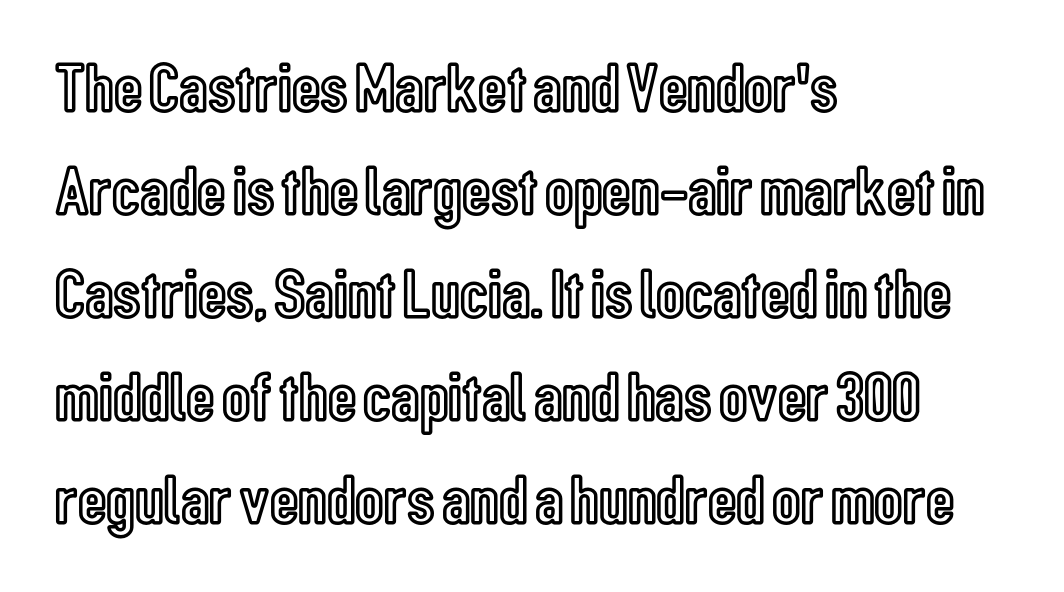
{"italic": "no", "width": "condensed", "x_height": "medium", "monospaced": "no", "underline": "no", "align": "left", "line_spacing": "normal", "line_spacing_ratio": 1.47, "letter_spacing": "normal", "letter_spacing_em": 0.0, "glyph_px": 70}
